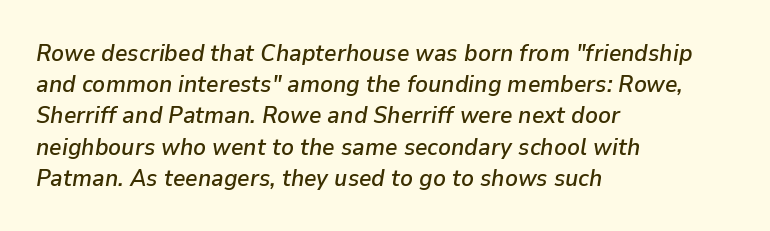
The designer left line spacing at the default. The text block is weighted toward the left margin, trailing off unevenly rightward. Is the letter spacing exaggerated? No — it looks like the ordinary default. These lines were composed using italics.
